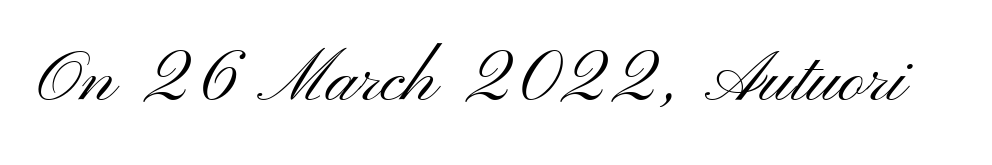
{"serif": "no", "bold": "no", "weight": "light", "width": "wide", "stroke_contrast": "medium", "x_height": "small", "monospaced": "no", "underline": "no", "letter_spacing": "normal", "letter_spacing_em": 0.0, "glyph_px": 72}
